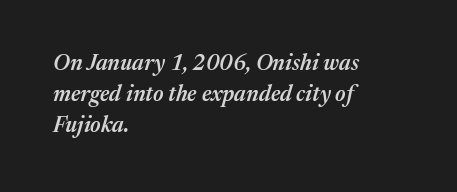
{"italic": "yes", "lean": "right", "slant_degrees": 17, "bold": "semi", "underline": "no", "align": "left", "line_spacing": "normal", "line_spacing_ratio": 1.42, "letter_spacing": "normal", "letter_spacing_em": 0.0, "glyph_px": 22}
